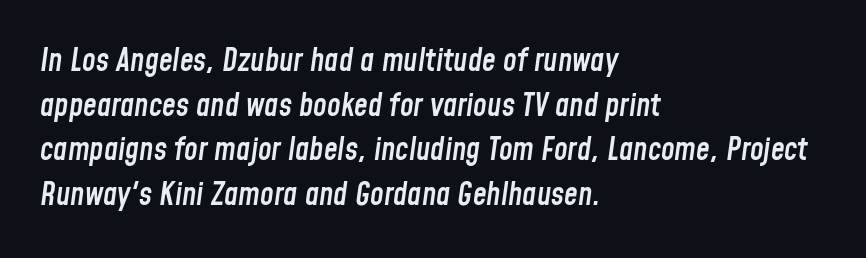
Decoration check: the copy has no underline. Slightly chunky letters — semibold, I'd say, not full bold. The space between consecutive lines is moderate. Notice how the stems are inclined rather than vertical — that's the hallmark of italics. Caption: multi-line text, flush left, ragged right. Character widths vary here, with narrow letters taking less room than wide ones.
